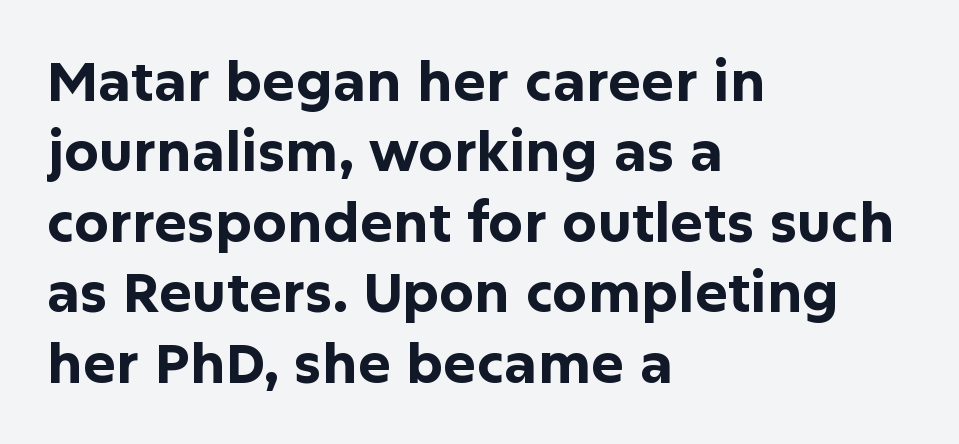
The image shows 55 px bold sans-serif type, upright; set left-aligned, normal line spacing (1.28x), normal letter spacing, not underlined; low stroke contrast and a medium x-height.
